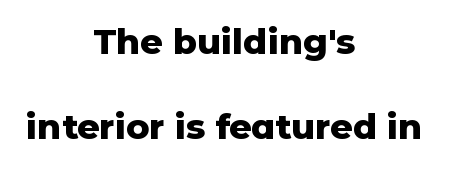
Q: Is the text bold? A: Yes.
Q: Is the text italic (slanted)? A: No, it is upright.
Q: Is the typeface a serif or a sans-serif typeface? A: Sans-serif.
Q: Is the text underlined? A: No.
Q: How is the paragraph aligned? A: Centered.
Q: Is the spacing between letters normal or unusually wide? A: Normal.
Q: Is the spacing between lines tight, normal or loose? A: Loose.
Q: Width (condensed, normal, or wide)? A: Normal.
Q: Stroke contrast? A: Low.
Q: x-height? A: Medium.
Q: Monospaced? A: No.
